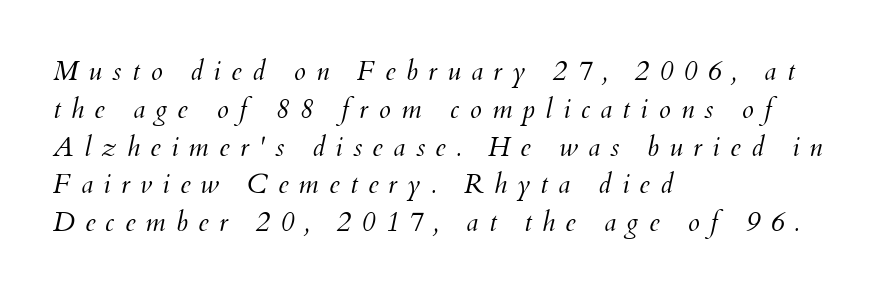
Q: Is the text bold? A: No.
Q: Is the text italic (slanted)? A: Yes, it leans right by about 12 degrees.
Q: Is the text underlined? A: No.
Q: How is the paragraph aligned? A: Left-aligned.
Q: Is the spacing between letters normal or unusually wide? A: Unusually wide.
Q: Is the spacing between lines tight, normal or loose? A: Normal.
